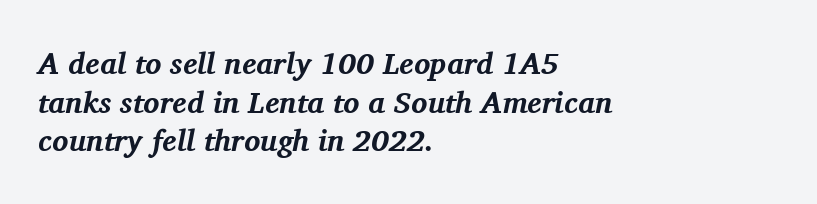
The image shows 30 px bold serif type, italic (leaning right); set left-aligned, normal line spacing (1.29x), normal letter spacing, not underlined; medium stroke contrast and a medium x-height.
